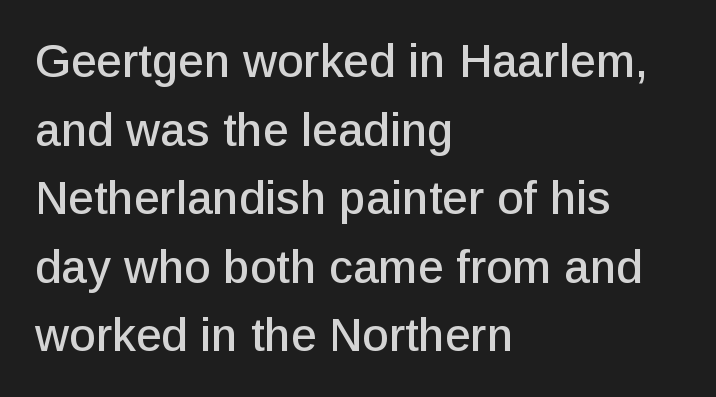
Each new line begins a customary step beneath the previous one. This is sans-serif lettering, the kind often seen on screens and signage. Each letter keeps its own natural width here, so spacing adapts to shape. The tracking reads as untouched default to a designer's eye. The zone under the glyphs is completely vacant. Italic: no, the glyphs are upright roman.
